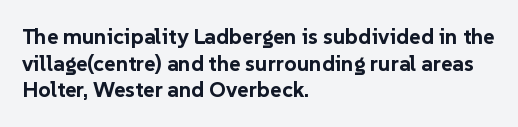
The image shows 22 px bold type, upright; set left-aligned, line spacing 1.21x, normal letter spacing, not underlined.
